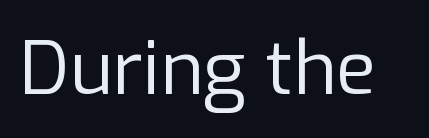
You can tell it's not italic because the verticals are truly vertical. Caption: standard tracking, unaltered. Type style note: lacks serifs. Beneath every word, the page is bare. Vertical stems look standard width or narrower in stroke. Think of a printed novel: that variable character pitch is what you see here.
